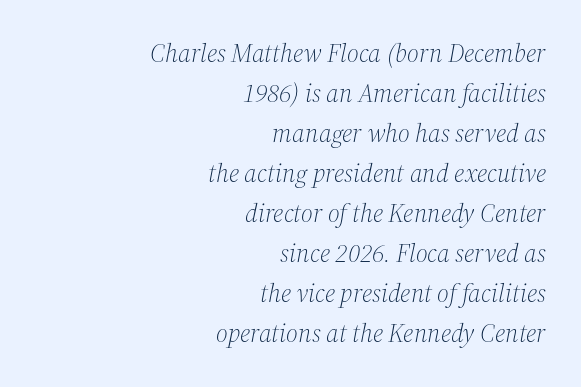
{"italic": "yes", "lean": "right", "slant_degrees": 12, "bold": "no", "underline": "no", "align": "right", "line_spacing": "normal", "line_spacing_ratio": 1.54, "letter_spacing": "normal", "letter_spacing_em": 0.0, "glyph_px": 26}
